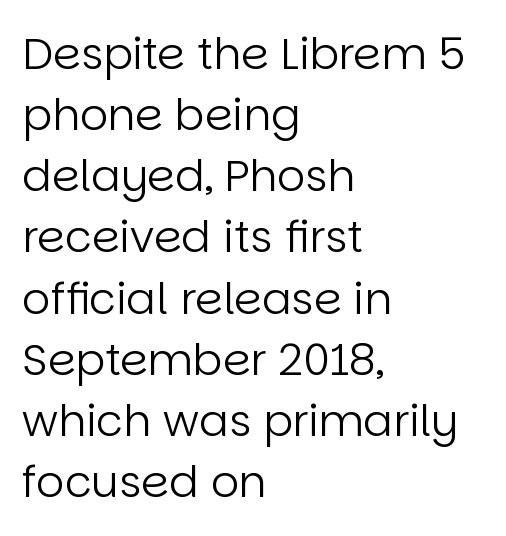
Plain, unruled lines of type. The passage shown is typed in a proportional face where columns would drift. One glance says typical: line gaps are just what's usual. The gaps between neighbouring characters are ordinary and unremarkable. You can tell from the bare stems that sans-serif type was used. This is not heavy type; no bold has been used.
